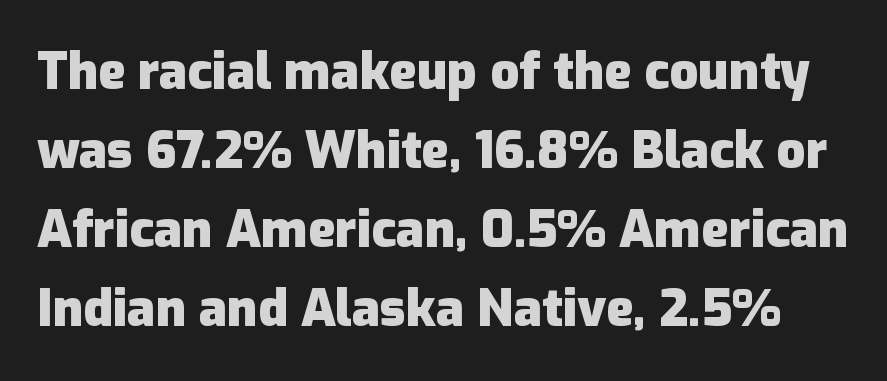
{"serif": "no", "italic": "no", "bold": "yes", "weight": "heavy", "width": "normal", "stroke_contrast": "low", "x_height": "medium", "monospaced": "no", "underline": "no", "line_spacing": "normal", "line_spacing_ratio": 1.55, "letter_spacing": "normal", "letter_spacing_em": 0.0, "glyph_px": 51}
